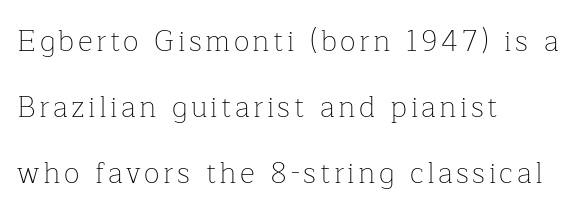
The image shows 29 px thin serif type, upright; set left-aligned, loose line spacing (2.27x), not underlined; low stroke contrast and a medium x-height.
